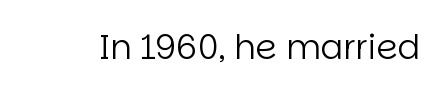
The image shows 34 px regular-weight sans-serif type, upright; set normal letter spacing, not underlined; low stroke contrast and a large x-height.
